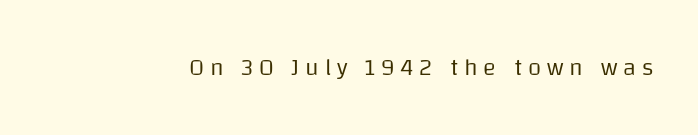
Q: Is the text bold? A: No.
Q: Is the text italic (slanted)? A: No, it is upright.
Q: Is the text underlined? A: No.
Q: Is the spacing between letters normal or unusually wide? A: Unusually wide.
